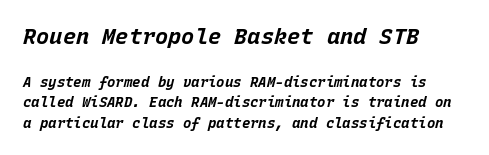
Q: Is the text bold? A: Yes.
Q: Is the text italic (slanted)? A: Yes, it leans right by about 15 degrees.
Q: Is the text underlined? A: No.
Q: How is the paragraph aligned? A: Left-aligned.
Q: Is the spacing between letters normal or unusually wide? A: Normal.
Q: Is the spacing between lines tight, normal or loose? A: Normal.
Q: Which block of text is set in a larger size, the first (top) or the second (bottom)? A: The first (top) one.
